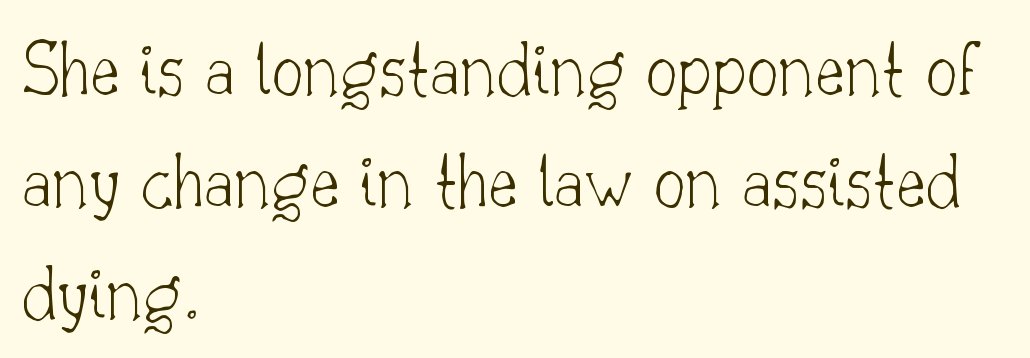
The image shows 80 px thin serif type, upright; set left-aligned, normal line spacing (1.4x), normal letter spacing, not underlined; low stroke contrast and a small x-height.
